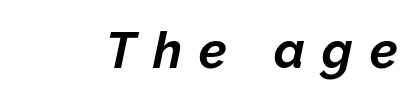
{"italic": "yes", "lean": "right", "slant_degrees": 12, "bold": "yes", "weight": "bold", "width": "normal", "stroke_contrast": "low", "x_height": "medium", "monospaced": "no", "underline": "no", "letter_spacing": "wide", "letter_spacing_em": 0.35, "glyph_px": 50}
